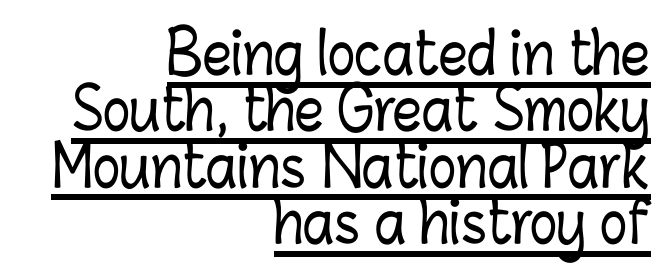
{"italic": "no", "width": "condensed", "stroke_contrast": "low", "x_height": "medium", "monospaced": "no", "underline": "yes", "align": "right", "line_spacing": "tight", "line_spacing_ratio": 0.99, "letter_spacing": "normal", "letter_spacing_em": 0.0, "glyph_px": 57}
